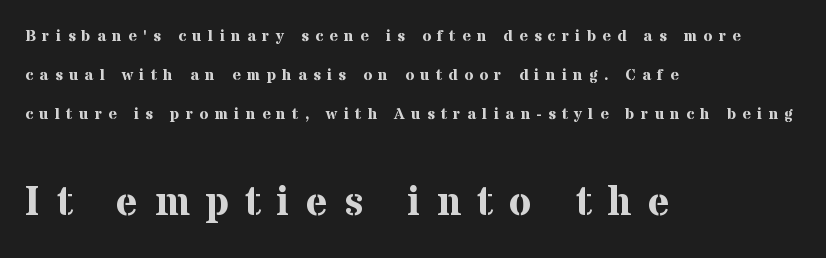
The image shows 41 px bold serif type, upright; set left-aligned, loose line spacing (2.45x), unusually wide letter spacing (+0.4 em), not underlined; the second (bottom) block is 2.56x larger; medium stroke contrast and a medium x-height.
